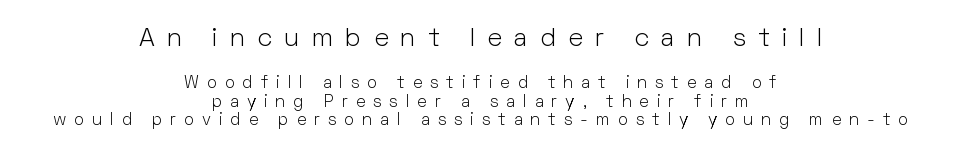
{"italic": "no", "bold": "no", "underline": "no", "align": "center", "line_spacing": "tight", "line_spacing_ratio": 1.11, "letter_spacing": "wide", "letter_spacing_em": 0.46, "larger_block": "first", "size_ratio": 1.53, "glyph_px": 26}
